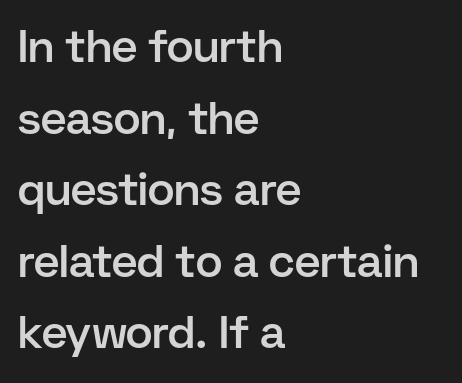
The letters stand upright; this is a roman face. Compared with a centered layout, this one pins lines to the left instead. The face used here is a semibold: visibly heavier than regular, lighter than bold. Examine the stroke ends and you'll find no serifs.
